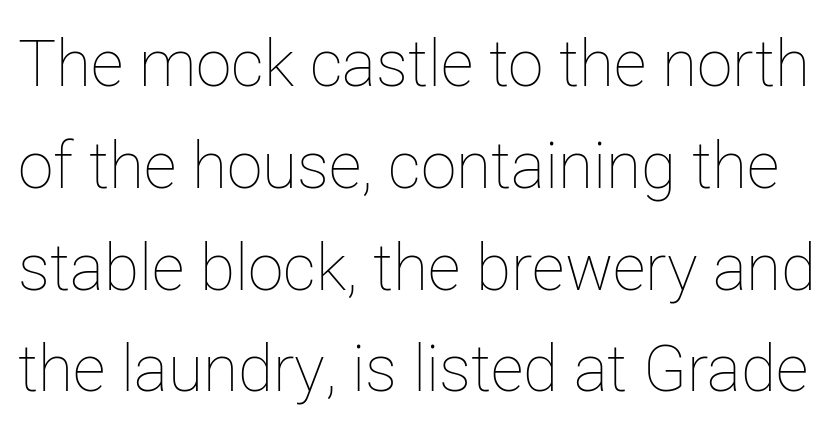
These lines are rendered in a variable-pitch font. Vertical strokes here are truly vertical. Characters follow at the spacing the type designer built in. No heavy texture on the line: the type isn't bold.
